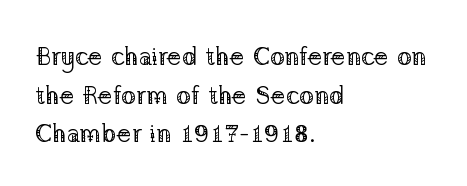
Notice how descenders clear the ascenders below comfortably — that's standard leading. Posture: vertical. Letter spacing: default. This rendering uses left alignment, leaving the right contour irregular.
